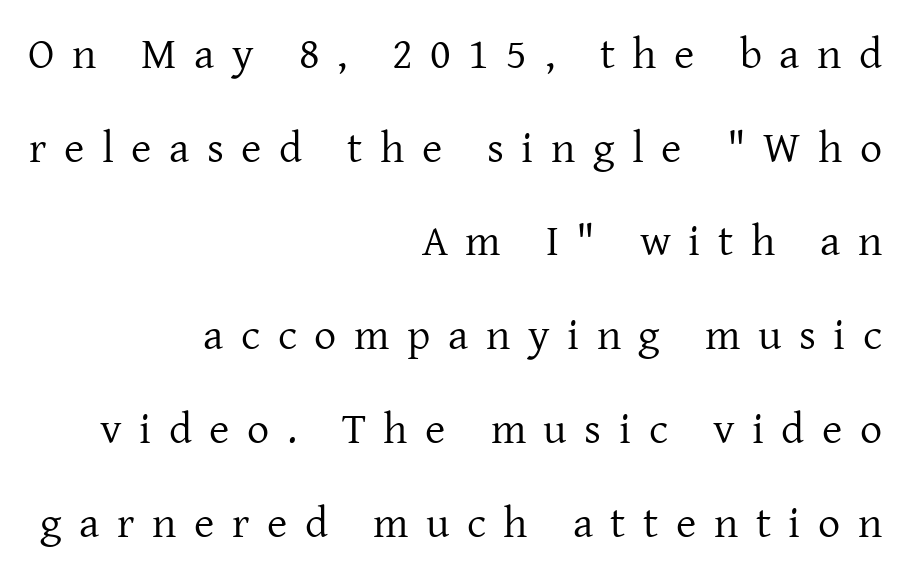
Q: Is the text bold? A: No.
Q: Is the text italic (slanted)? A: No, it is upright.
Q: Is the typeface a serif or a sans-serif typeface? A: Serif.
Q: Is the text underlined? A: No.
Q: How is the paragraph aligned? A: Right-aligned.
Q: Is the spacing between letters normal or unusually wide? A: Unusually wide.
Q: Is the spacing between lines tight, normal or loose? A: Loose.
Q: Width (condensed, normal, or wide)? A: Normal.
Q: Stroke contrast? A: Low.
Q: x-height? A: Medium.
Q: Monospaced? A: No.
